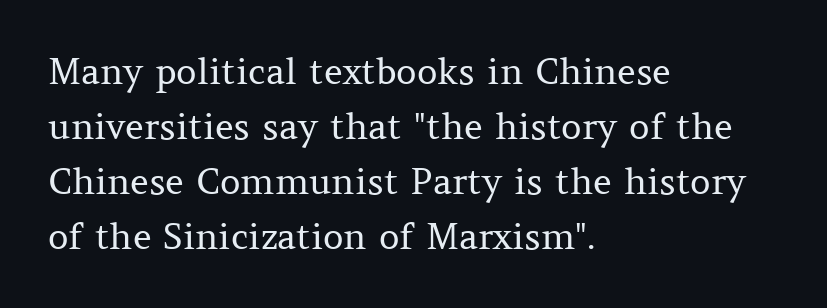
The image shows 36 px regular-weight serif type, upright; set left-aligned, normal line spacing (1.53x), normal letter spacing, not underlined; medium stroke contrast and a medium x-height.
